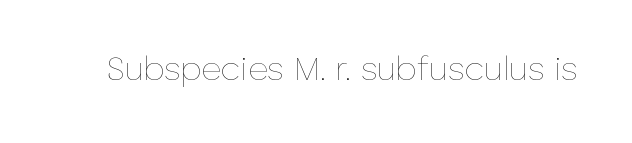
Spacing verdict: proportional, widths tailored to each character. No extra tracking has been applied to these lines. These glyphs show unthickened strokes, regular width or finer. Check the space under the baseline: it is left empty. Tall strokes in this sample are plumb rather than angled.
